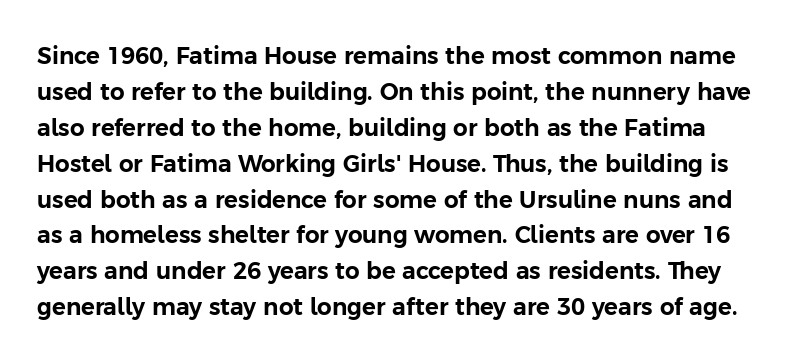
Q: Is the text italic (slanted)? A: No, it is upright.
Q: Is the text underlined? A: No.
Q: Is the spacing between letters normal or unusually wide? A: Normal.
Q: Is the spacing between lines tight, normal or loose? A: Normal.
